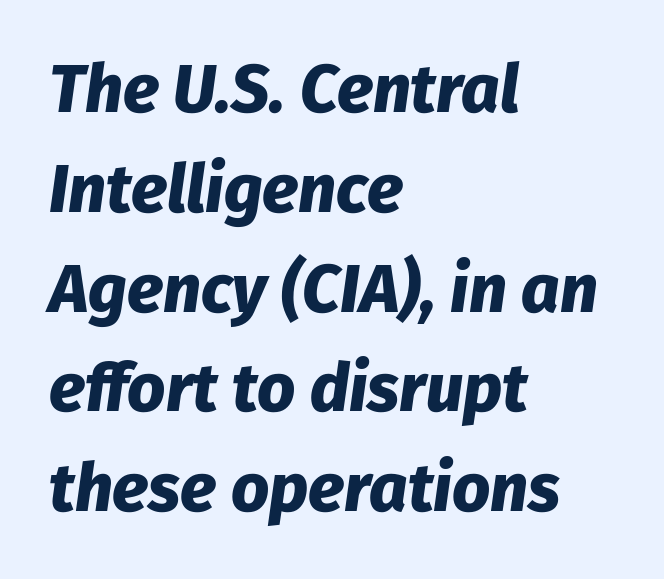
{"italic": "yes", "lean": "right", "slant_degrees": 8, "bold": "yes", "weight": "heavy", "width": "normal", "stroke_contrast": "low", "x_height": "medium", "monospaced": "no", "underline": "no", "align": "left", "line_spacing": "normal", "line_spacing_ratio": 1.49, "letter_spacing": "normal", "letter_spacing_em": 0.0, "glyph_px": 67}
